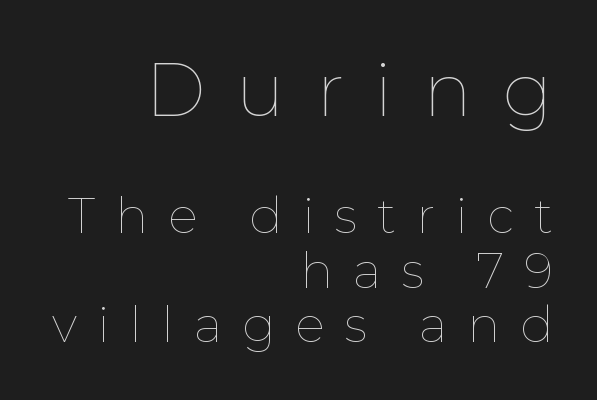
Regarding leading, the lines here are crowded together. Glyph-to-glyph distance is far greater than everyday printed text. Tall strokes in this sample are plumb rather than angled. The rendering uses natural spacing where letterforms have individual widths.
